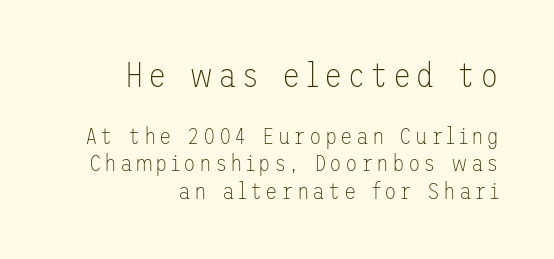
{"serif": "no", "italic": "no", "bold": "no", "weight": "thin", "width": "normal", "stroke_contrast": "low", "x_height": "medium", "underline": "no", "align": "right", "line_spacing_ratio": 1.18, "larger_block": "first", "size_ratio": 1.48, "glyph_px": 34}
